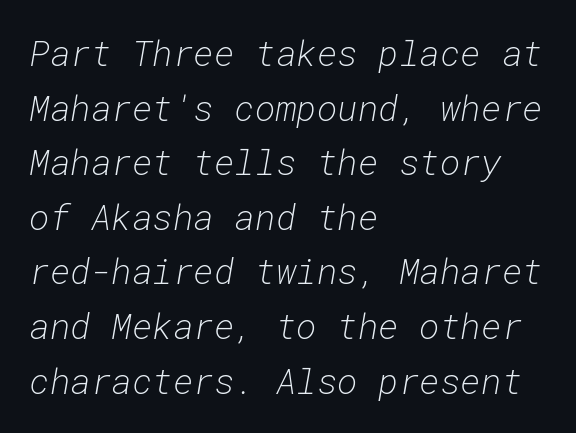
The image shows 35 px light type, italic (leaning right), monospaced; set left-aligned, normal line spacing (1.56x), normal letter spacing, not underlined; low stroke contrast and a medium x-height.
